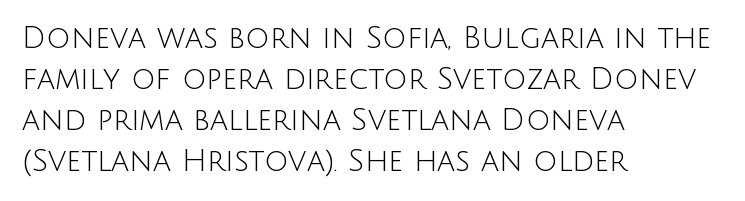
These lines are rendered in a variable-pitch font. The gap between lines stays unmarked. This rendering leaves character spacing at its baseline value. The strokes are not fattened; the text isn't bold. Ascenders rise straight up at ninety degrees. If you measured baseline to baseline, you'd find a middling distance.
